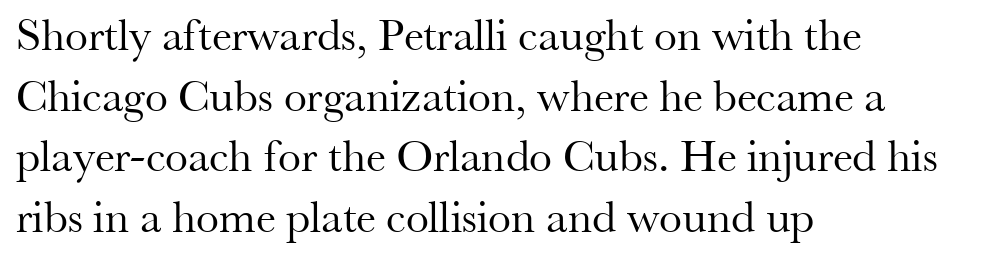
Q: Is the text bold? A: No.
Q: Is the text italic (slanted)? A: No, it is upright.
Q: Is the typeface a serif or a sans-serif typeface? A: Serif.
Q: Is the text underlined? A: No.
Q: How is the paragraph aligned? A: Left-aligned.
Q: Is the spacing between letters normal or unusually wide? A: Normal.
Q: Is the spacing between lines tight, normal or loose? A: Normal.
Q: Width (condensed, normal, or wide)? A: Normal.
Q: Stroke contrast? A: Medium.
Q: x-height? A: Small.
Q: Monospaced? A: No.
